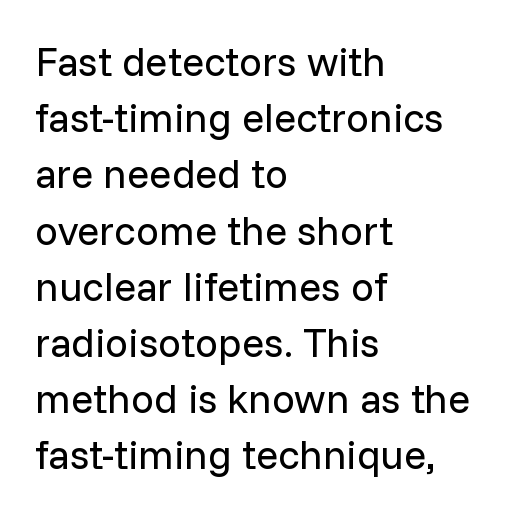
Casual observation: everything's shoved over to the left. The space beneath each line is pristine and unruled. Horizontal bands of white between lines are of average thickness. Check where the strokes stop: nothing finishes them off — pure sans. Does the lettering tilt? It doesn't — this is upright.
